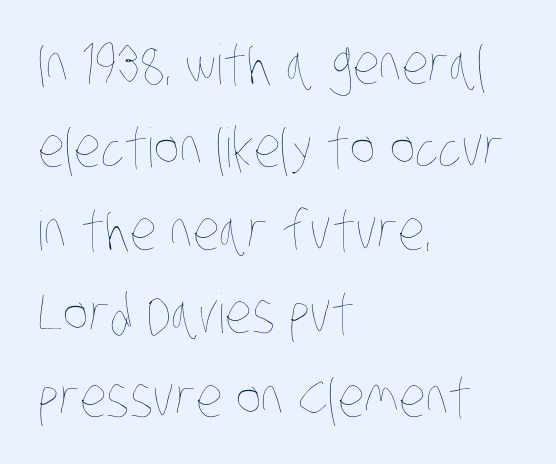
Q: Is the text bold? A: No.
Q: Is the text underlined? A: No.
Q: How is the paragraph aligned? A: Left-aligned.
Q: Is the spacing between letters normal or unusually wide? A: Normal.
Q: Is the spacing between lines tight, normal or loose? A: Normal.
Q: Width (condensed, normal, or wide)? A: Condensed.
Q: Stroke contrast? A: Low.
Q: x-height? A: Large.
Q: Monospaced? A: No.
